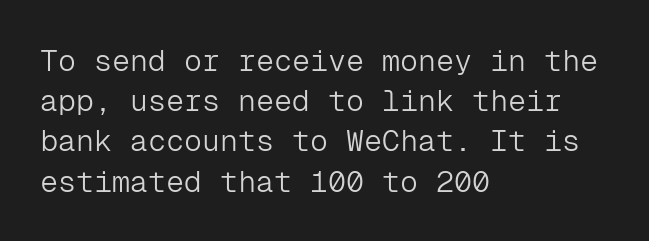
{"serif": "no", "italic": "no", "bold": "no", "weight": "light", "width": "normal", "stroke_contrast": "low", "x_height": "medium", "monospaced": "yes", "underline": "no", "align": "left", "line_spacing": "normal", "line_spacing_ratio": 1.34, "letter_spacing": "normal", "letter_spacing_em": 0.0, "glyph_px": 30}
